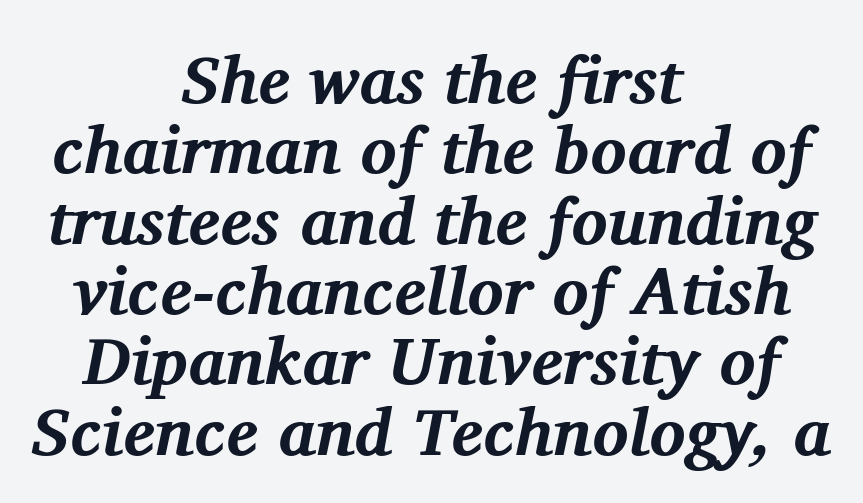
{"serif": "yes", "italic": "yes", "lean": "right", "slant_degrees": 11, "bold": "yes", "weight": "bold", "width": "normal", "stroke_contrast": "medium", "x_height": "medium", "monospaced": "no", "underline": "no", "align": "center", "line_spacing": "tight", "line_spacing_ratio": 1.05, "letter_spacing": "normal", "letter_spacing_em": 0.0, "glyph_px": 67}
